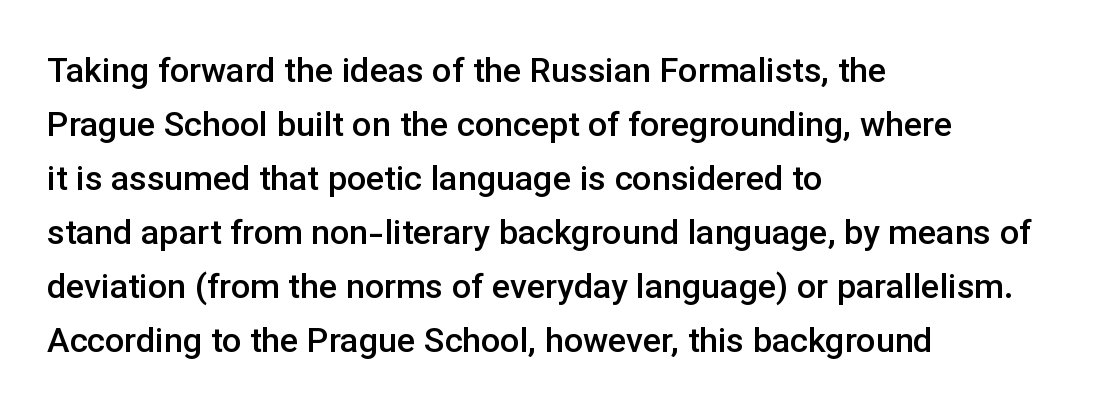
Leading: standard. Spacing between characters is what you'd get straight out of the box. This rendering uses left alignment, leaving the right contour irregular. No feet cap the strokes, marking this as sans-serif type. Think of a printed novel: that variable character pitch is what you see here.
